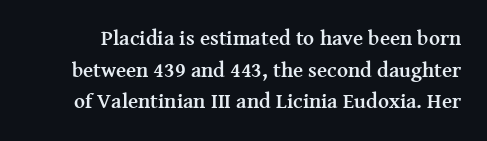
{"italic": "no", "bold": "yes", "underline": "no", "line_spacing": "normal", "line_spacing_ratio": 1.51, "letter_spacing": "normal", "letter_spacing_em": 0.0, "glyph_px": 21}
